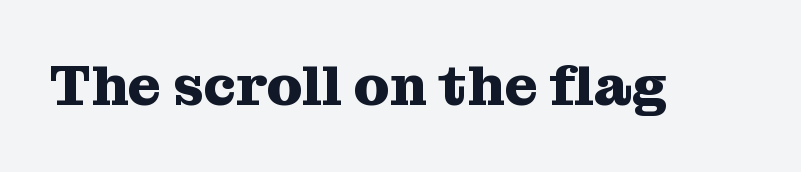
The letters advance in unequal steps, a hallmark of proportional type. The letters stand straight up with perfectly vertical stems. In terms of letterspacing, this is plain default setting. Clear beneath every line of the passage. Each letter's strokes conclude with small projecting serifs.
